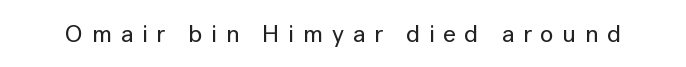
Q: Is the text italic (slanted)? A: No, it is upright.
Q: Is the text underlined? A: No.
Q: Is the spacing between letters normal or unusually wide? A: Unusually wide.
